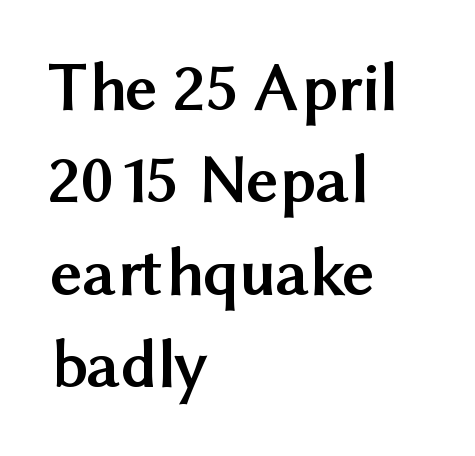
The image shows 70 px semibold sans-serif type, upright; set left-aligned, normal line spacing (1.32x), normal letter spacing, not underlined; medium stroke contrast and a medium x-height.
